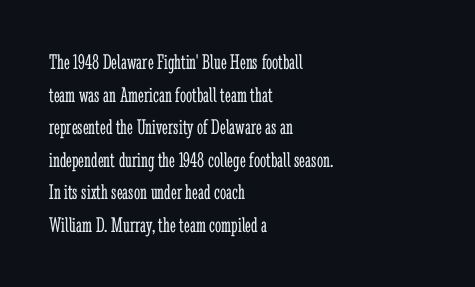
{"italic": "no", "bold": "no", "underline": "no", "align": "left", "line_spacing": "normal", "line_spacing_ratio": 1.48, "letter_spacing": "normal", "letter_spacing_em": 0.0, "glyph_px": 22}
